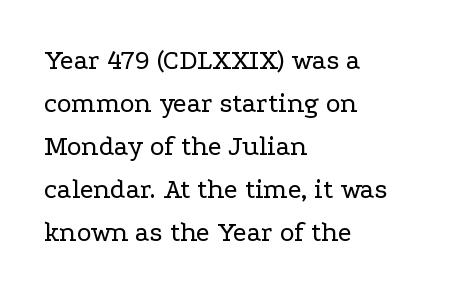
This sample keeps an unexceptional amount of space between lines. Here the glyphs are tracked normally, forming tight word shapes. Rendered with straight, roman letterforms. The characters are drawn with everyday or finer stroke widths.
